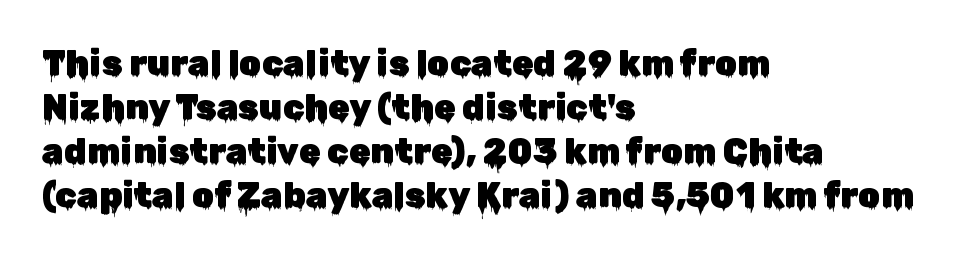
A sans-serif font was chosen for this passage. Unlike italic type, these characters show no tilt at all. Glance below the letters and you will spot only blank space. Compared with typical body copy, the letter spacing here is the same. The lines sit at an ordinary, default distance from one another. Do the characters align in a grid? No, the font is proportional.
